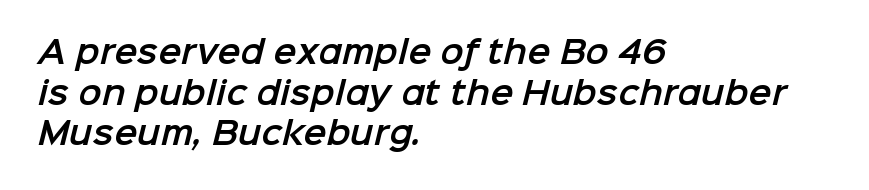
Q: Is the typeface a serif or a sans-serif typeface? A: Sans-serif.
Q: Is the text underlined? A: No.
Q: How is the paragraph aligned? A: Left-aligned.
Q: Is the spacing between letters normal or unusually wide? A: Normal.
Q: Is the spacing between lines tight, normal or loose? A: Normal.
Q: Width (condensed, normal, or wide)? A: Normal.
Q: Stroke contrast? A: Low.
Q: x-height? A: Medium.
Q: Monospaced? A: No.
